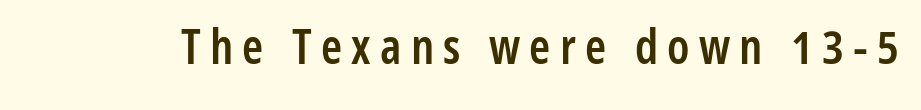
Q: Is the text bold? A: Semi-bold.
Q: Is the text italic (slanted)? A: No, it is upright.
Q: Is the typeface a serif or a sans-serif typeface? A: Sans-serif.
Q: Is the text underlined? A: No.
Q: Width (condensed, normal, or wide)? A: Condensed.
Q: Stroke contrast? A: Low.
Q: x-height? A: Medium.
Q: Monospaced? A: No.
